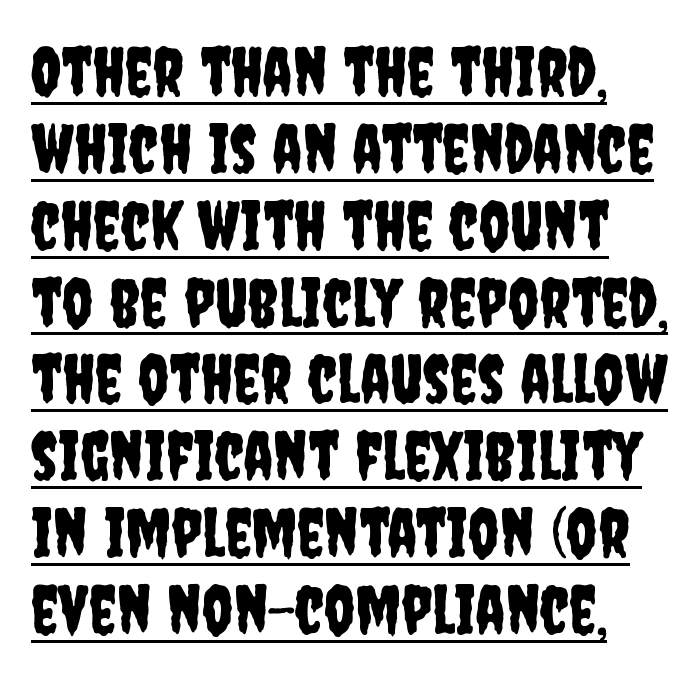
Q: Is the text italic (slanted)? A: No, it is upright.
Q: Is the typeface a serif or a sans-serif typeface? A: Sans-serif.
Q: Is the text underlined? A: Yes.
Q: Is the spacing between letters normal or unusually wide? A: Normal.
Q: Is the spacing between lines tight, normal or loose? A: Tight.
Q: Width (condensed, normal, or wide)? A: Condensed.
Q: Stroke contrast? A: Low.
Q: x-height? A: Large.
Q: Monospaced? A: No.
